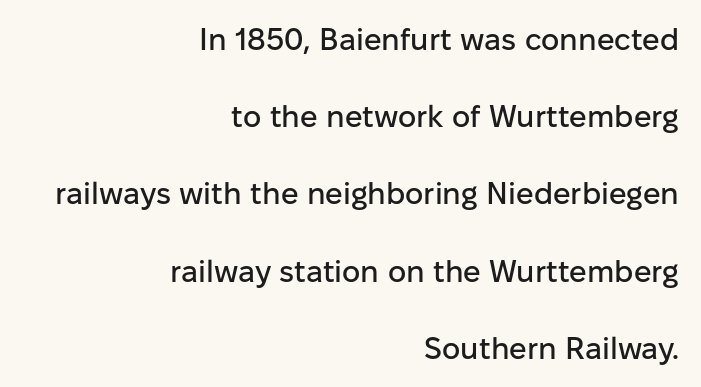
Q: Is the text italic (slanted)? A: No, it is upright.
Q: Is the typeface a serif or a sans-serif typeface? A: Sans-serif.
Q: Is the text underlined? A: No.
Q: How is the paragraph aligned? A: Right-aligned.
Q: Is the spacing between letters normal or unusually wide? A: Normal.
Q: Is the spacing between lines tight, normal or loose? A: Loose.
Q: Width (condensed, normal, or wide)? A: Normal.
Q: Stroke contrast? A: Low.
Q: x-height? A: Medium.
Q: Monospaced? A: No.
